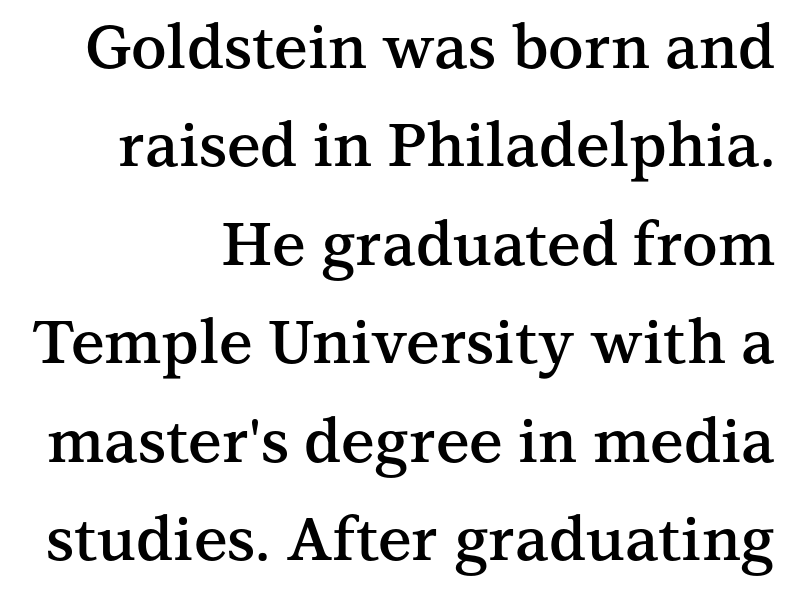
Default kerning and tracking; the words read as compact shapes. Strokes here are thickened, but only to semibold level. Students, observe: this is what conventionally led text looks like. The typesetter chose a ragged-left arrangement here. You can tell it's not italic because the verticals are truly vertical. Do the characters align in a grid? No, the font is proportional.
